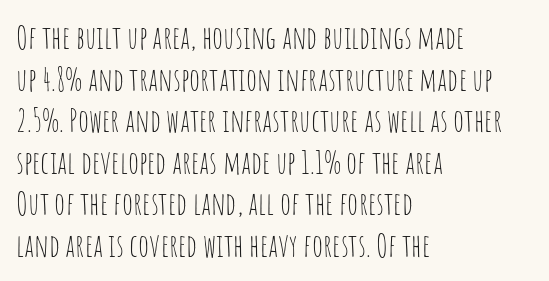
{"serif": "no", "italic": "no", "bold": "no", "weight": "thin", "width": "condensed", "stroke_contrast": "low", "x_height": "large", "monospaced": "no", "underline": "no", "align": "left", "line_spacing": "normal", "line_spacing_ratio": 1.3, "letter_spacing": "normal", "letter_spacing_em": 0.0, "glyph_px": 32}
